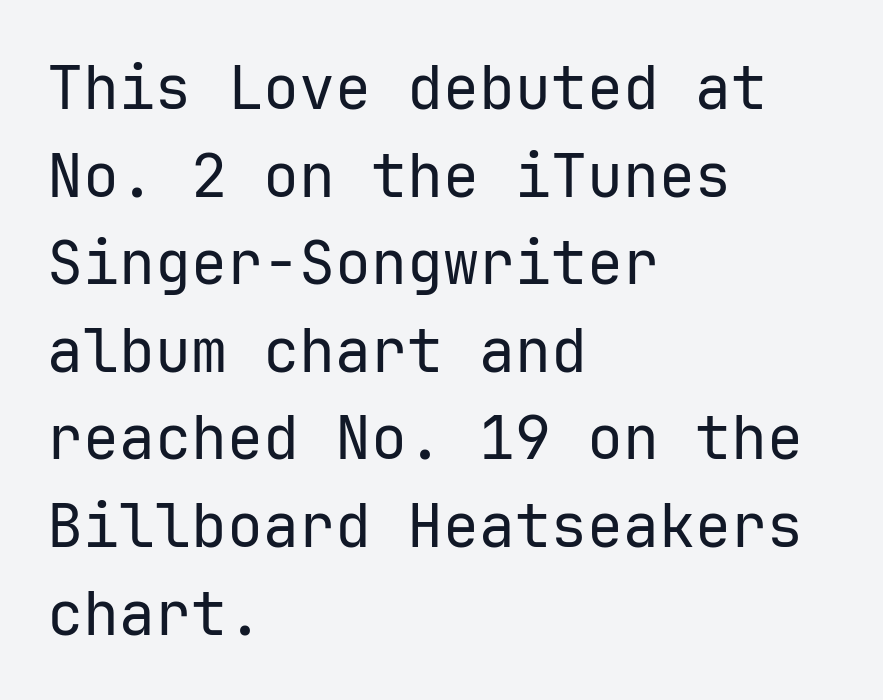
Q: Is the text bold? A: No.
Q: Is the text italic (slanted)? A: No, it is upright.
Q: Is the typeface a serif or a sans-serif typeface? A: Sans-serif.
Q: Is the text underlined? A: No.
Q: How is the paragraph aligned? A: Left-aligned.
Q: Is the spacing between letters normal or unusually wide? A: Normal.
Q: Is the spacing between lines tight, normal or loose? A: Normal.
Q: Width (condensed, normal, or wide)? A: Normal.
Q: Stroke contrast? A: Low.
Q: x-height? A: Medium.
